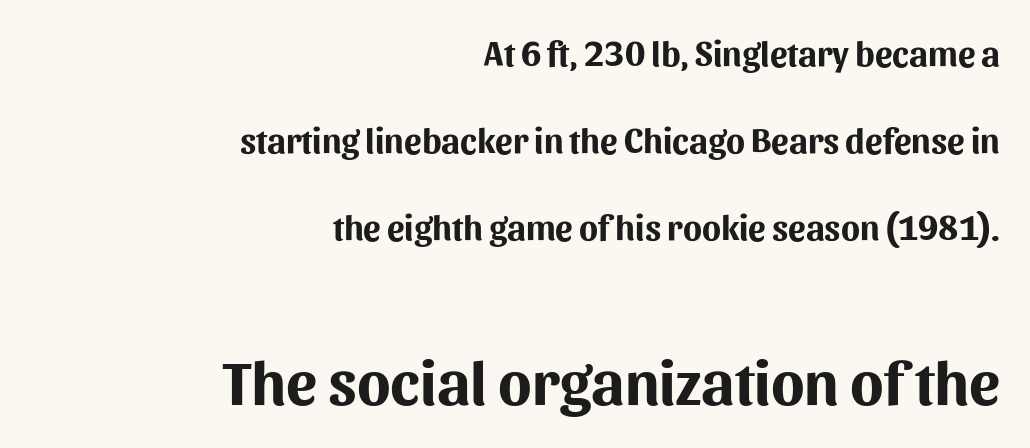
The image shows 62 px bold sans-serif type, upright; set right-aligned, loose line spacing (2.49x), normal letter spacing, not underlined; the second (bottom) block is 1.77x larger; medium stroke contrast and a medium x-height.
